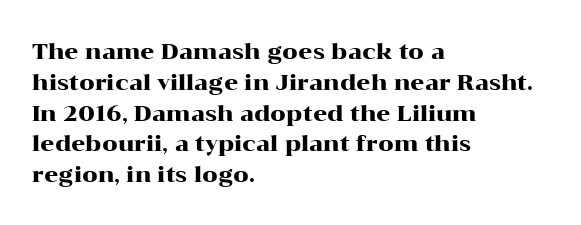
The image shows 22 px text type, upright; set left-aligned, normal line spacing (1.4x), normal letter spacing, not underlined.
